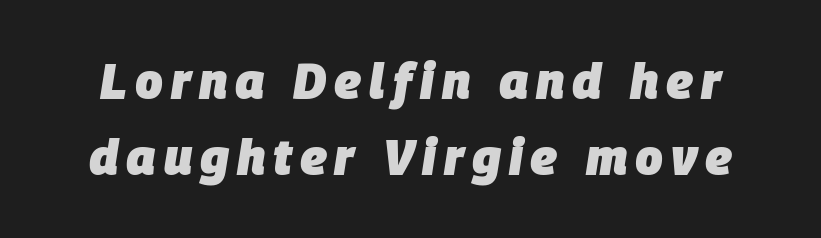
The passage shown is typed in a proportional face where columns would drift. These lines sit exactly where default settings would place them. Italic: yes, the glyphs are oblique. Thick stems and heavy bowls — unmistakably bold. Quick note: underline off.
